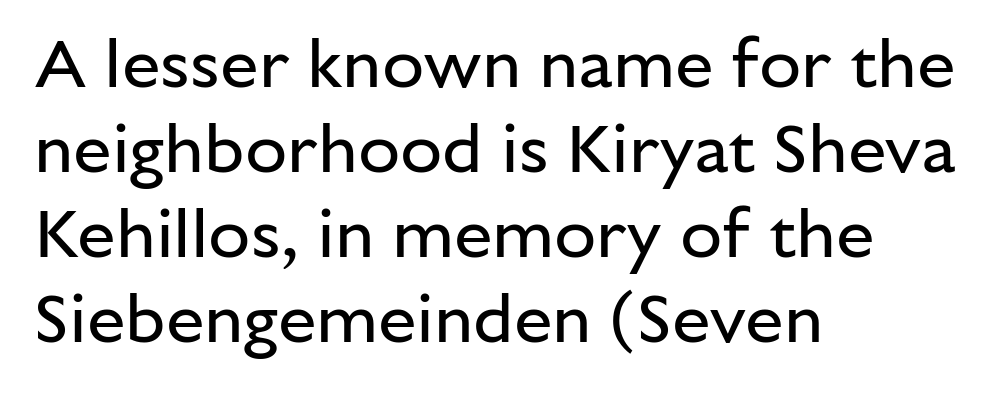
Q: Is the text bold? A: No.
Q: Is the text italic (slanted)? A: No, it is upright.
Q: Is the typeface a serif or a sans-serif typeface? A: Sans-serif.
Q: Is the text underlined? A: No.
Q: How is the paragraph aligned? A: Left-aligned.
Q: Is the spacing between letters normal or unusually wide? A: Normal.
Q: Width (condensed, normal, or wide)? A: Normal.
Q: Stroke contrast? A: Low.
Q: x-height? A: Medium.
Q: Monospaced? A: No.
